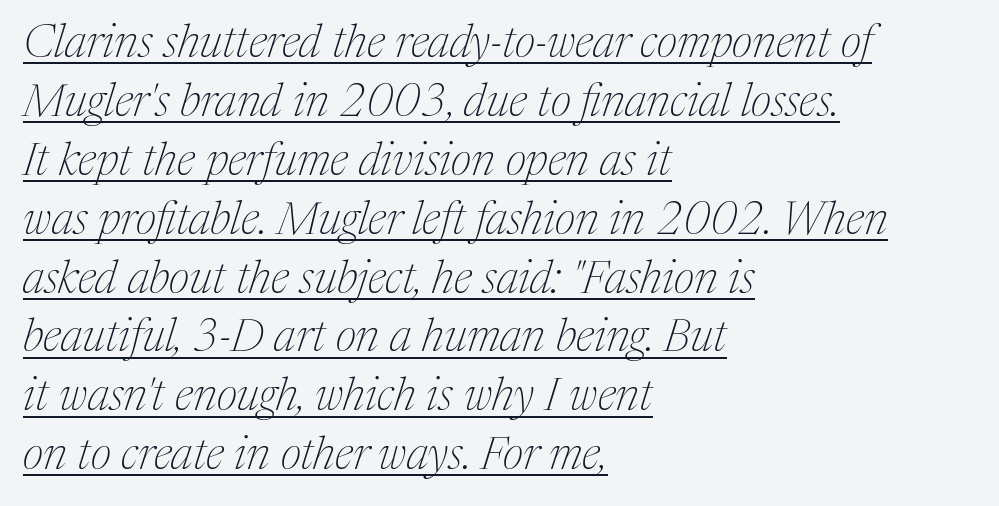
{"serif": "yes", "italic": "yes", "lean": "right", "slant_degrees": 17, "bold": "no", "weight": "thin", "width": "normal", "stroke_contrast": "medium", "x_height": "medium", "monospaced": "no", "underline": "yes", "align": "left", "line_spacing": "normal", "line_spacing_ratio": 1.28, "letter_spacing": "normal", "letter_spacing_em": 0.0, "glyph_px": 46}
